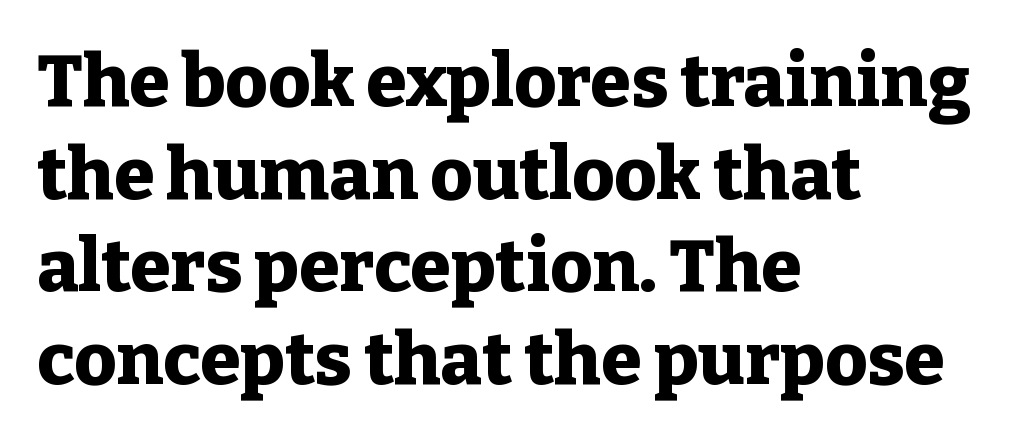
Thick stems and heavy bowls — unmistakably bold. Vertical strokes here are truly vertical. The baseline area is clear. The characters display serif detailing at their extremities. Does extra space separate the letters? No, they use regular spacing.
